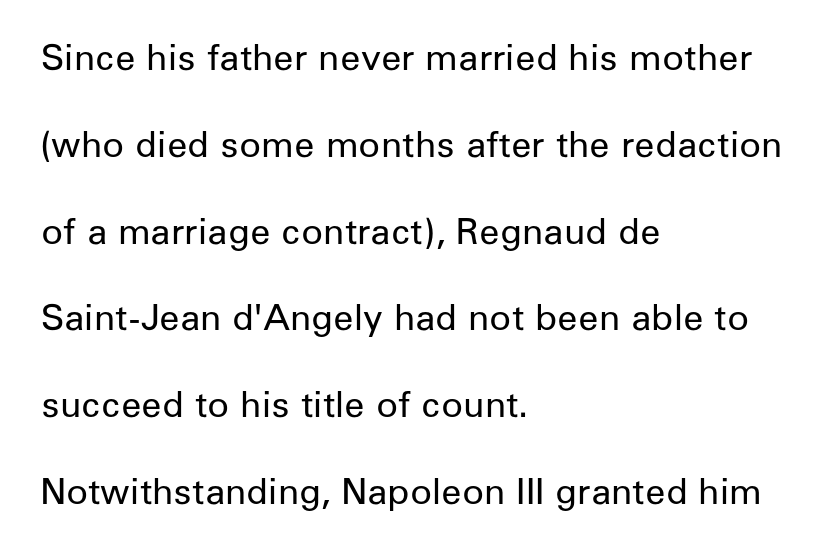
Q: Is the text bold? A: No.
Q: Is the text italic (slanted)? A: No, it is upright.
Q: Is the typeface a serif or a sans-serif typeface? A: Sans-serif.
Q: Is the text underlined? A: No.
Q: How is the paragraph aligned? A: Left-aligned.
Q: Is the spacing between letters normal or unusually wide? A: Normal.
Q: Is the spacing between lines tight, normal or loose? A: Loose.
Q: Width (condensed, normal, or wide)? A: Normal.
Q: Stroke contrast? A: Low.
Q: x-height? A: Medium.
Q: Monospaced? A: No.
